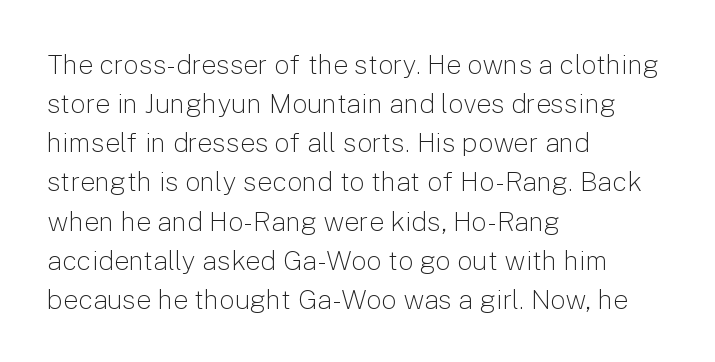
{"italic": "no", "bold": "no", "underline": "no", "align": "left", "line_spacing": "normal", "line_spacing_ratio": 1.45, "letter_spacing": "normal", "letter_spacing_em": 0.0, "glyph_px": 27}
